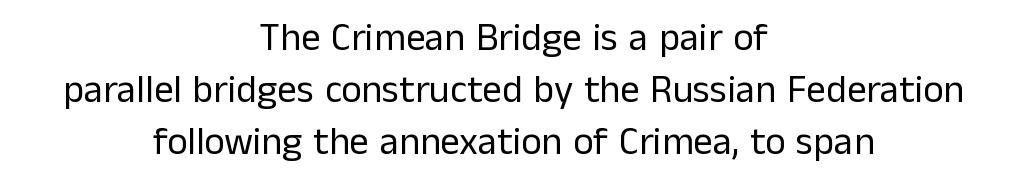
Q: Is the text bold? A: No.
Q: Is the text italic (slanted)? A: No, it is upright.
Q: Is the typeface a serif or a sans-serif typeface? A: Sans-serif.
Q: Is the text underlined? A: No.
Q: How is the paragraph aligned? A: Centered.
Q: Is the spacing between letters normal or unusually wide? A: Normal.
Q: Is the spacing between lines tight, normal or loose? A: Normal.
Q: Width (condensed, normal, or wide)? A: Normal.
Q: Stroke contrast? A: Low.
Q: x-height? A: Medium.
Q: Monospaced? A: No.
